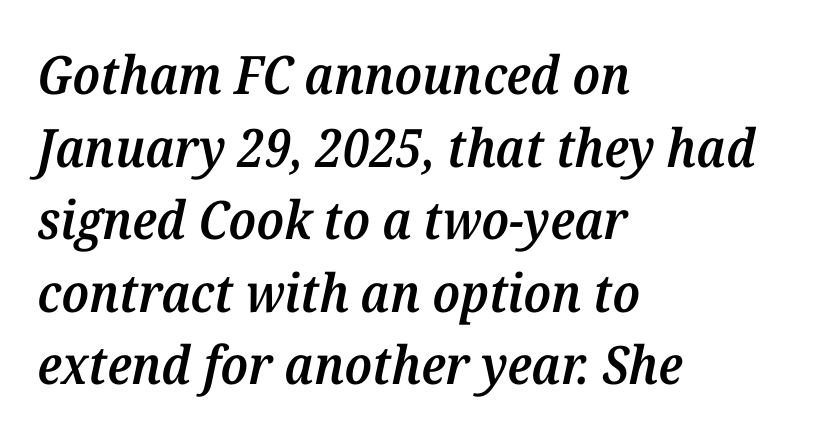
Q: Is the text bold? A: Semi-bold.
Q: Is the text italic (slanted)? A: Yes, it leans right by about 12 degrees.
Q: Is the typeface a serif or a sans-serif typeface? A: Serif.
Q: Is the text underlined? A: No.
Q: How is the paragraph aligned? A: Left-aligned.
Q: Is the spacing between letters normal or unusually wide? A: Normal.
Q: Is the spacing between lines tight, normal or loose? A: Normal.
Q: Width (condensed, normal, or wide)? A: Normal.
Q: Stroke contrast? A: Medium.
Q: x-height? A: Medium.
Q: Monospaced? A: No.
